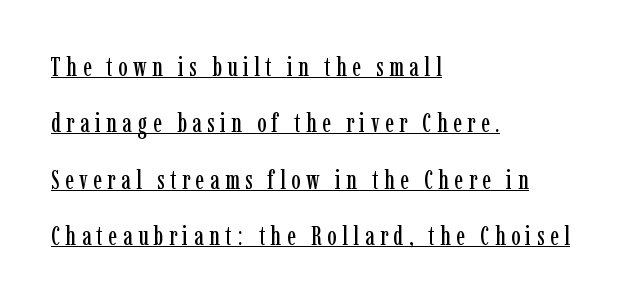
Between one letter and the next there's a generous, obvious gap. Left-aligned paragraph, ragged on the right. The lettering stays uniformly vertical, giving the passage a roman look. If you measured baseline to baseline, you'd find a long distance. Emphasis is given by a line drawn under the lettering.
